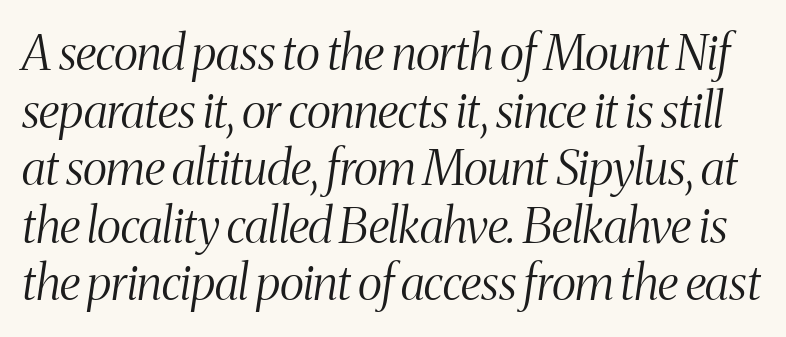
The rendering shows small feet on the letterforms — a serif design. Think of a printed novel: that variable character pitch is what you see here. Compared with a typical body face, this is equally light or lighter still. The lettering tilts uniformly, giving the passage an italic look.
